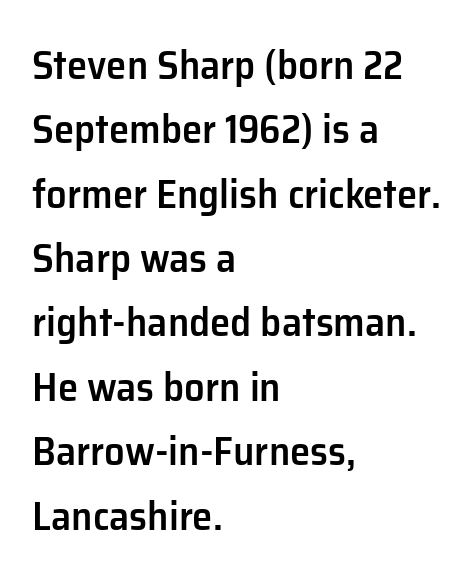
The image shows 41 px semibold sans-serif type, upright; set left-aligned, normal line spacing (1.57x), normal letter spacing, not underlined; low stroke contrast and a medium x-height.
